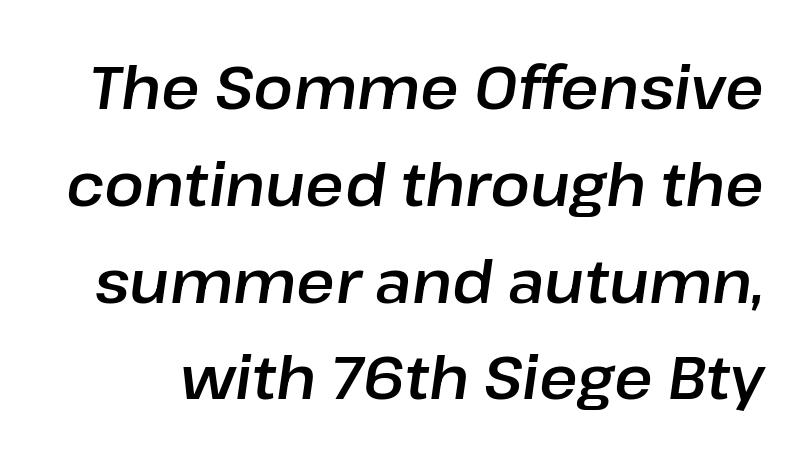
{"italic": "yes", "lean": "right", "slant_degrees": 8, "width": "normal", "stroke_contrast": "low", "x_height": "medium", "monospaced": "no", "underline": "no", "line_spacing": "normal", "line_spacing_ratio": 1.64, "letter_spacing": "normal", "letter_spacing_em": 0.0, "glyph_px": 59}
